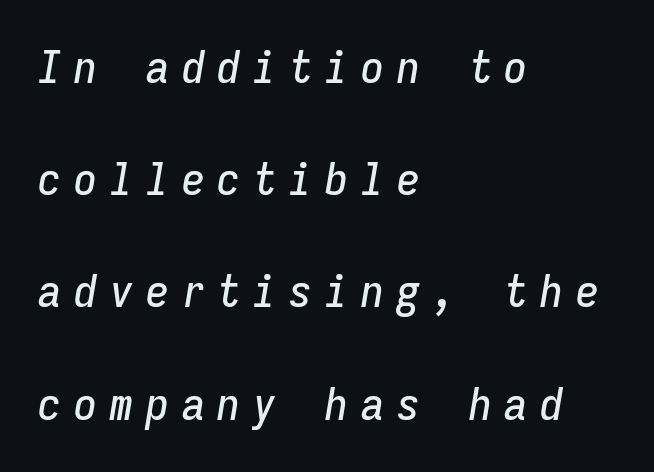
The image shows 46 px condensed type, italic (leaning right), monospaced; set left-aligned, loose line spacing (2.44x), unusually wide letter spacing (+0.28 em), not underlined; low stroke contrast and a medium x-height.
